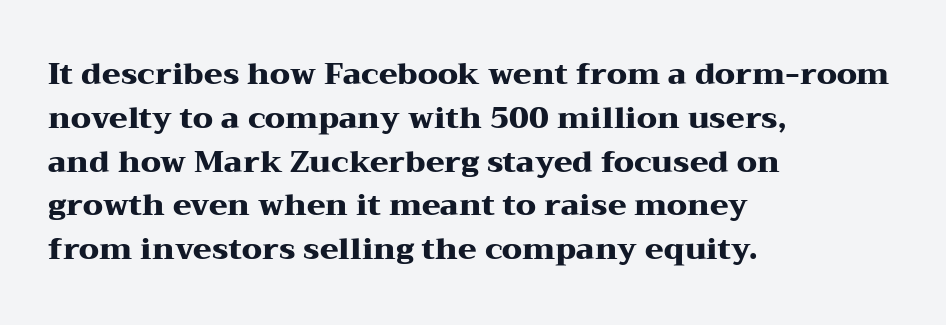
Q: Is the text bold? A: Yes.
Q: Is the text italic (slanted)? A: No, it is upright.
Q: Is the typeface a serif or a sans-serif typeface? A: Serif.
Q: Is the text underlined? A: No.
Q: How is the paragraph aligned? A: Left-aligned.
Q: Is the spacing between letters normal or unusually wide? A: Normal.
Q: Is the spacing between lines tight, normal or loose? A: Normal.
Q: Width (condensed, normal, or wide)? A: Wide.
Q: Stroke contrast? A: Medium.
Q: x-height? A: Medium.
Q: Monospaced? A: No.
